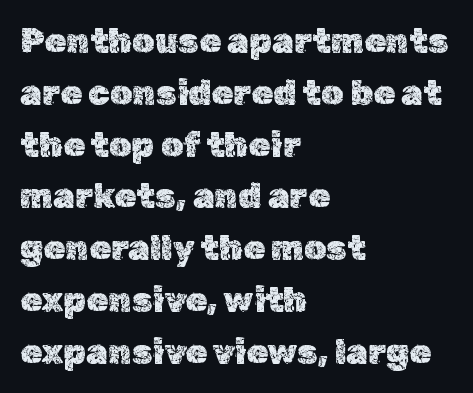
Q: Is the text italic (slanted)? A: No, it is upright.
Q: Is the text underlined? A: No.
Q: How is the paragraph aligned? A: Left-aligned.
Q: Is the spacing between letters normal or unusually wide? A: Normal.
Q: Is the spacing between lines tight, normal or loose? A: Normal.
Q: Width (condensed, normal, or wide)? A: Normal.
Q: x-height? A: Medium.
Q: Monospaced? A: No.
